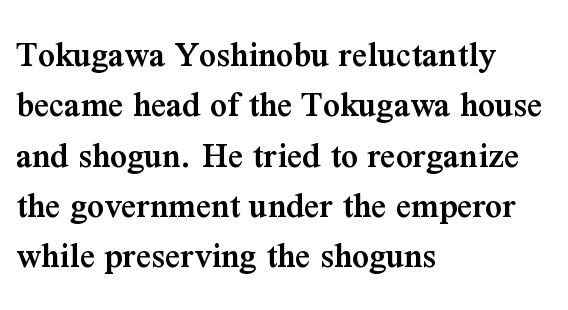
The characters look somewhat weighty, a semibold short of true bold. Beneath every word, the page is bare. Quick note: interline space is typical. Little horizontal feet cap the strokes, marking this as serif type.
